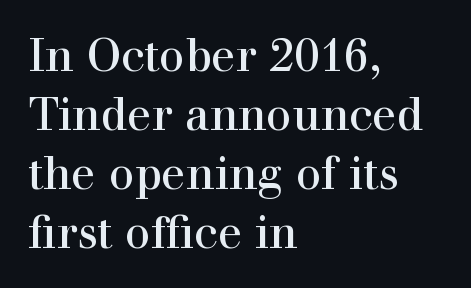
{"serif": "yes", "italic": "no", "bold": "no", "weight": "regular", "width": "normal", "stroke_contrast": "high", "x_height": "medium", "monospaced": "no", "underline": "no", "align": "left", "line_spacing": "normal", "line_spacing_ratio": 1.31, "letter_spacing": "normal", "letter_spacing_em": 0.0, "glyph_px": 45}
